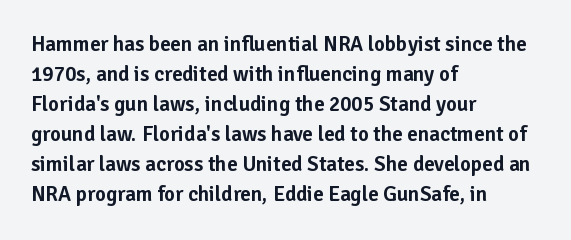
{"italic": "no", "underline": "no", "align": "left", "line_spacing": "normal", "line_spacing_ratio": 1.43, "letter_spacing": "normal", "letter_spacing_em": 0.0, "glyph_px": 21}
